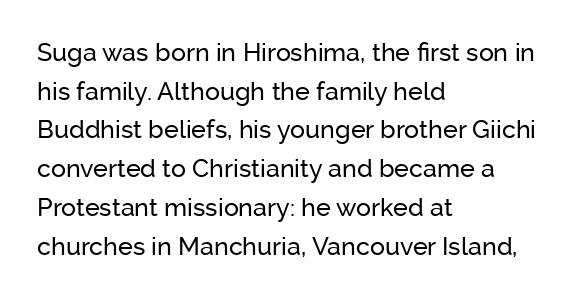
Inter-character spacing is left at the font's built-in metrics. Quick note: underline off. Horizontal alignment here is leftward, the default for most running prose. Posture: vertical. Line spacing here is normal.
